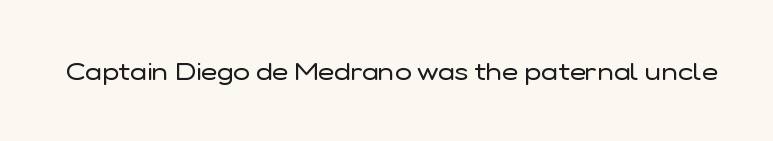
The image shows 25 px text type, upright; set normal letter spacing, not underlined.
